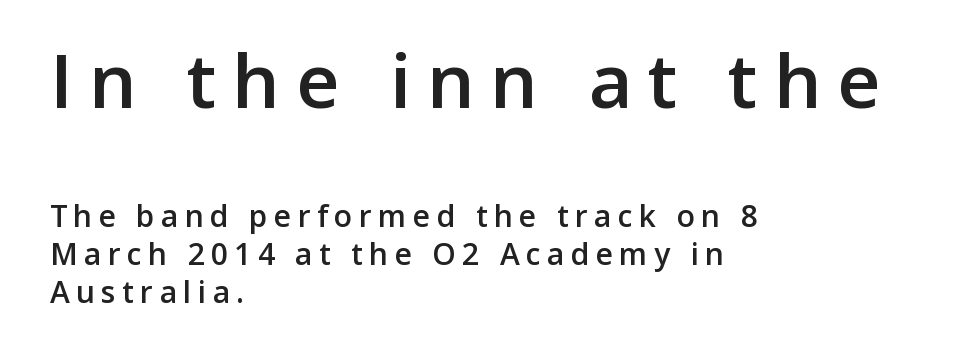
Q: Is the text bold? A: Semi-bold.
Q: Is the text italic (slanted)? A: No, it is upright.
Q: Is the typeface a serif or a sans-serif typeface? A: Sans-serif.
Q: Is the text underlined? A: No.
Q: How is the paragraph aligned? A: Left-aligned.
Q: Is the spacing between letters normal or unusually wide? A: Unusually wide.
Q: Is the spacing between lines tight, normal or loose? A: Normal.
Q: Which block of text is set in a larger size, the first (top) or the second (bottom)? A: The first (top) one.
Q: Width (condensed, normal, or wide)? A: Normal.
Q: Stroke contrast? A: Low.
Q: x-height? A: Medium.
Q: Monospaced? A: No.
